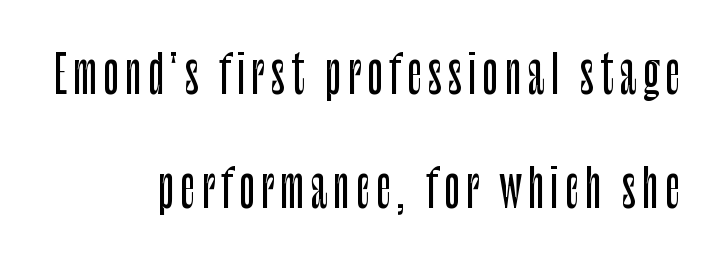
The passage is arranged like a letterhead date or caption credit — flush right. Every character sits straight up, as roman type does. Interline gaps are noticeably wide in this sample. Just letters on the line, the space beneath them empty. A typesetter would call this proportional, since set widths differ per character. In terms of letterform style, serifs are entirely absent.
